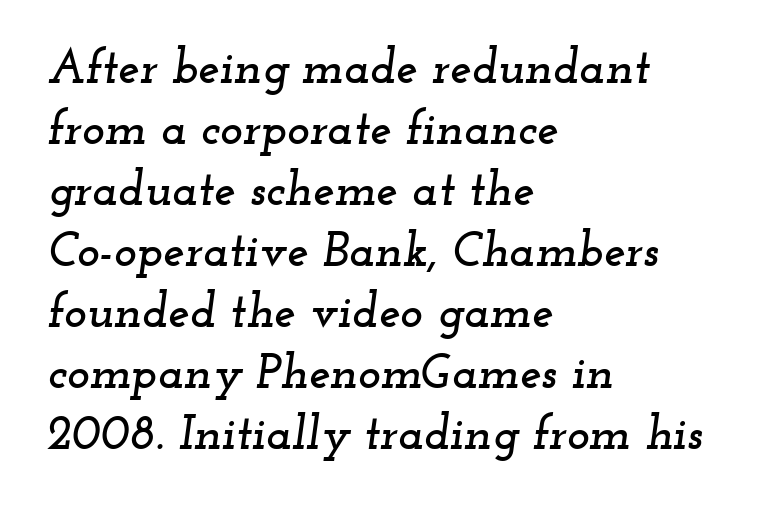
Q: Is the text italic (slanted)? A: Yes, it leans right by about 12 degrees.
Q: Is the typeface a serif or a sans-serif typeface? A: Serif.
Q: Is the text underlined? A: No.
Q: How is the paragraph aligned? A: Left-aligned.
Q: Is the spacing between letters normal or unusually wide? A: Normal.
Q: Is the spacing between lines tight, normal or loose? A: Normal.
Q: Width (condensed, normal, or wide)? A: Wide.
Q: Stroke contrast? A: Low.
Q: x-height? A: Small.
Q: Monospaced? A: No.
